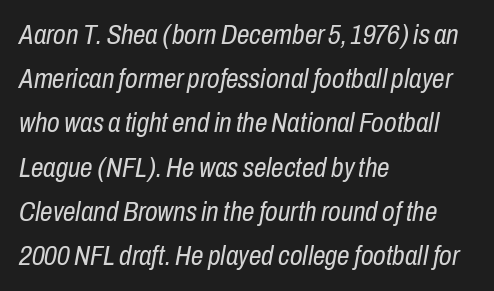
The image shows 28 px regular-weight, condensed type, italic (leaning right); set left-aligned, normal line spacing (1.58x), normal letter spacing, not underlined; low stroke contrast and a medium x-height.
